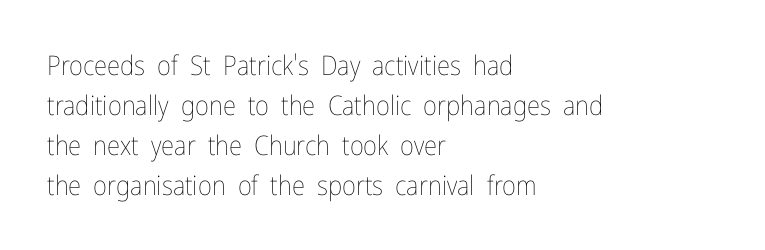
Q: Is the text bold? A: No.
Q: Is the text italic (slanted)? A: No, it is upright.
Q: Is the text underlined? A: No.
Q: How is the paragraph aligned? A: Left-aligned.
Q: Is the spacing between letters normal or unusually wide? A: Normal.
Q: Is the spacing between lines tight, normal or loose? A: Normal.
